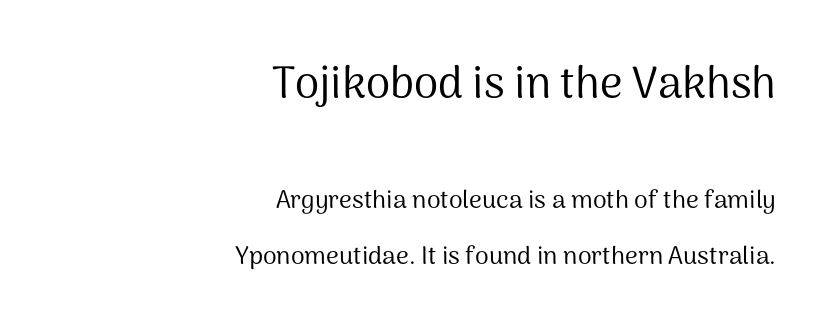
Q: Is the text bold? A: No.
Q: Is the text italic (slanted)? A: No, it is upright.
Q: Is the typeface a serif or a sans-serif typeface? A: Sans-serif.
Q: Is the text underlined? A: No.
Q: How is the paragraph aligned? A: Right-aligned.
Q: Is the spacing between letters normal or unusually wide? A: Normal.
Q: Is the spacing between lines tight, normal or loose? A: Loose.
Q: Which block of text is set in a larger size, the first (top) or the second (bottom)? A: The first (top) one.
Q: Width (condensed, normal, or wide)? A: Normal.
Q: Stroke contrast? A: Medium.
Q: x-height? A: Medium.
Q: Monospaced? A: No.
